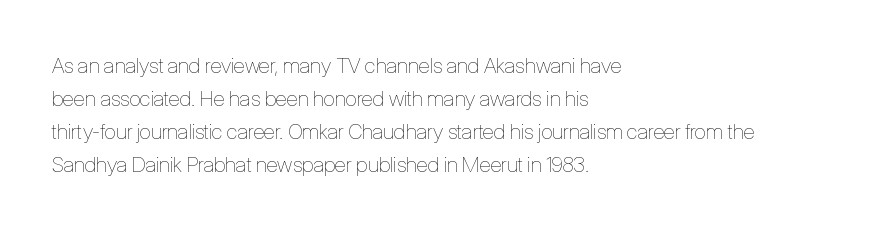
Q: Is the text bold? A: No.
Q: Is the text italic (slanted)? A: No, it is upright.
Q: Is the text underlined? A: No.
Q: How is the paragraph aligned? A: Left-aligned.
Q: Is the spacing between letters normal or unusually wide? A: Normal.
Q: Is the spacing between lines tight, normal or loose? A: Normal.
